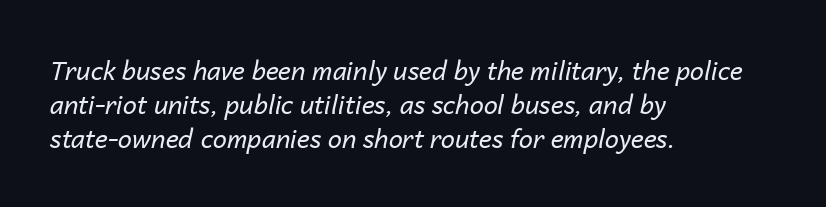
Glyph-to-glyph distance matches everyday printed text. Interline gaps are of average width in this sample. The typeface has the unassuming heft of standard copy or less. The letters are slanted; this is an italic face. This rendering features lettering with no underline.
